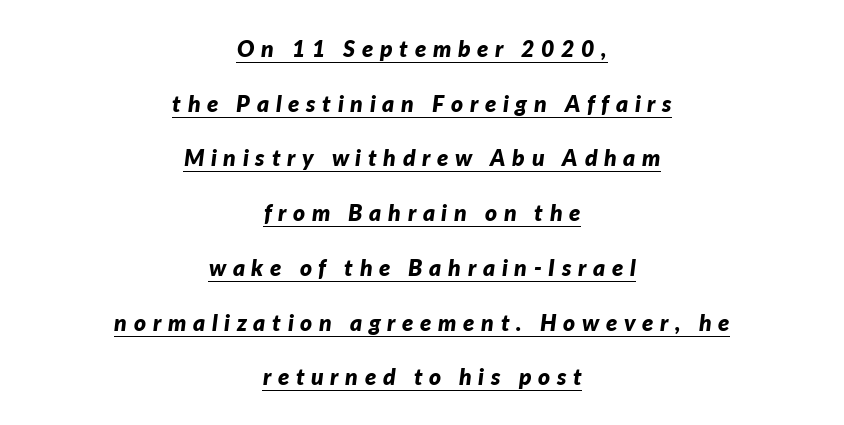
If you measured baseline to baseline, you'd find a long distance. Is there an underline? Yes — a line sits under the letters. The rendering inserts visible extra space after every character. This rendering uses center alignment, leaving both contours irregular but symmetric. The letters are bold, with thick, heavy strokes. This is oblique type, the kind used for emphasis or titles.
